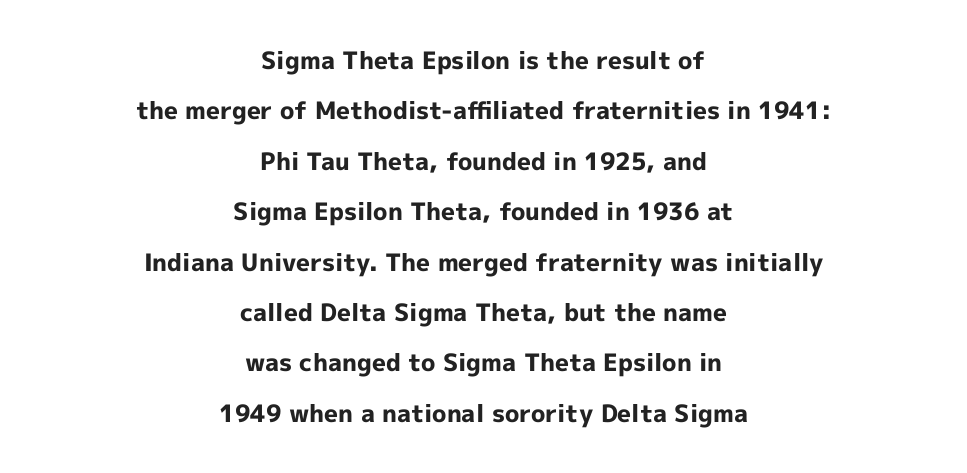
The image shows 24 px bold type, upright; set centered, loose line spacing (2.1x), normal letter spacing, not underlined.
